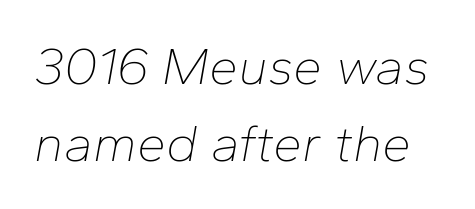
The image shows 52 px thin type, italic (leaning right); set normal line spacing (1.49x), normal letter spacing, not underlined; low stroke contrast and a medium x-height.
